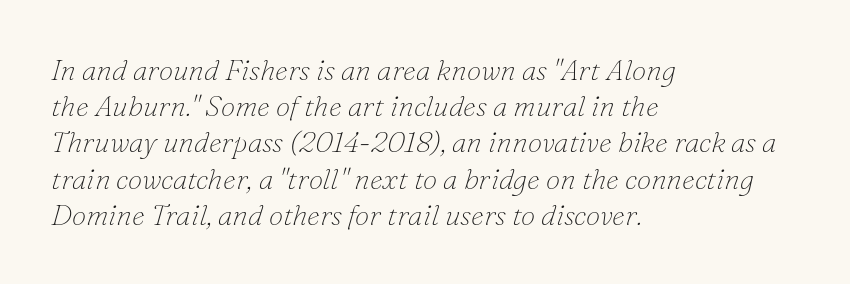
The image shows 29 px thin serif type, italic (leaning right); set left-aligned, normal line spacing (1.25x), normal letter spacing, not underlined; low stroke contrast and a small x-height.
